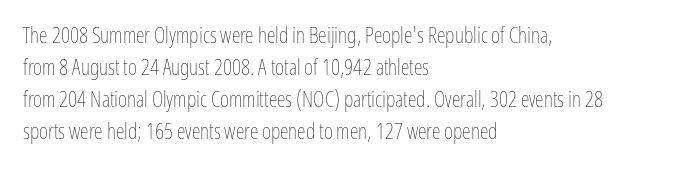
This sample uses an upright cut, with every glyph sitting square on the baseline. Check the space under the baseline: it is left empty. These lines are set flush left with a ragged right edge. Weight: not bold — regular or lighter.
